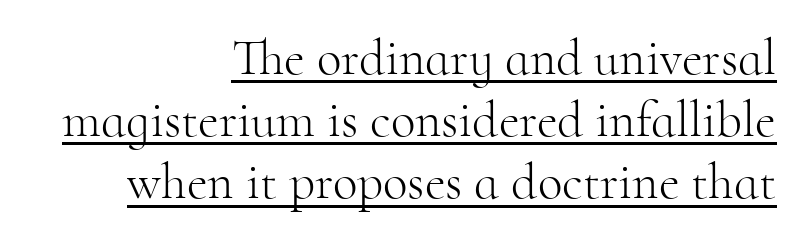
{"serif": "yes", "italic": "no", "bold": "no", "weight": "light", "width": "normal", "stroke_contrast": "high", "x_height": "small", "monospaced": "no", "underline": "yes", "align": "right", "line_spacing_ratio": 1.22, "letter_spacing": "normal", "letter_spacing_em": 0.0, "glyph_px": 51}
